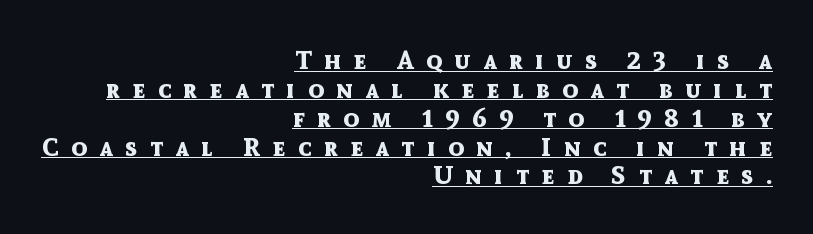
The image shows 26 px bold type, upright; set right-aligned, tight line spacing (1.11x), unusually wide letter spacing (+0.48 em), underlined.
